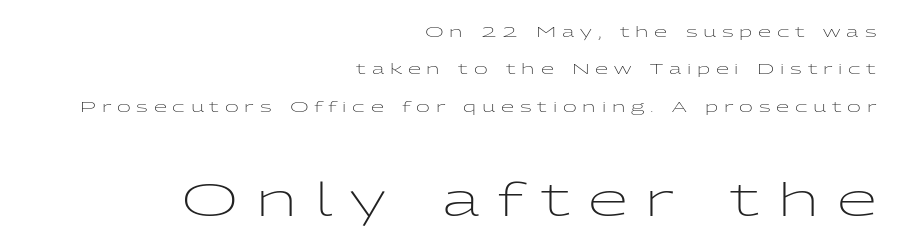
The image shows 46 px light, wide sans-serif type, upright; set right-aligned, loose line spacing (2.49x), unusually wide letter spacing (+0.39 em), not underlined; the second (bottom) block is 3.07x larger; low stroke contrast and a medium x-height.
